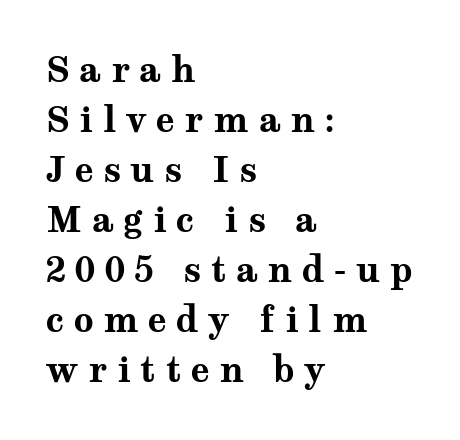
The image shows 35 px bold, wide serif type, upright; set left-aligned, normal line spacing (1.43x), unusually wide letter spacing (+0.27 em), not underlined; medium stroke contrast and a medium x-height.
